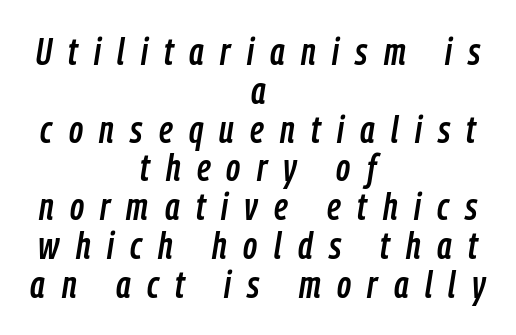
Q: Is the text italic (slanted)? A: Yes, it leans right by about 9 degrees.
Q: Is the text underlined? A: No.
Q: How is the paragraph aligned? A: Centered.
Q: Is the spacing between letters normal or unusually wide? A: Unusually wide.
Q: Is the spacing between lines tight, normal or loose? A: Tight.
Q: Width (condensed, normal, or wide)? A: Condensed.
Q: Stroke contrast? A: Low.
Q: x-height? A: Medium.
Q: Monospaced? A: No.
